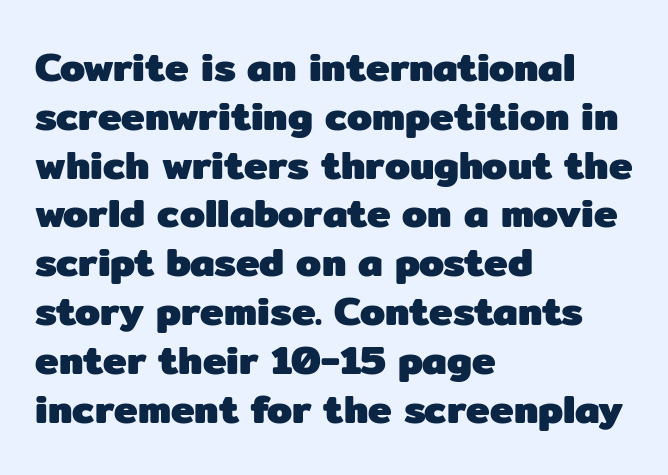
The image shows 40 px heavy sans-serif type, upright; set left-aligned, line spacing 1.22x, normal letter spacing, not underlined; low stroke contrast and a medium x-height.
